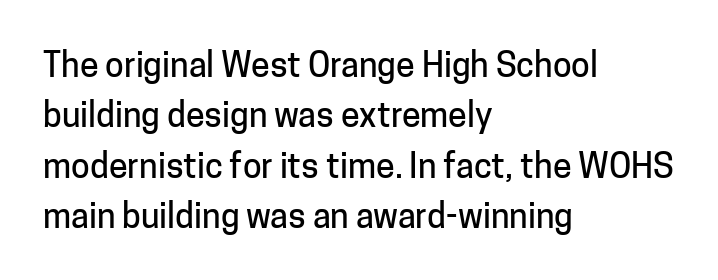
The glyphs in this specimen are sans serif. These lines stack with their left ends in a neat column. Clear beneath every line of the passage. This is roman type, the default non-slanted kind.
